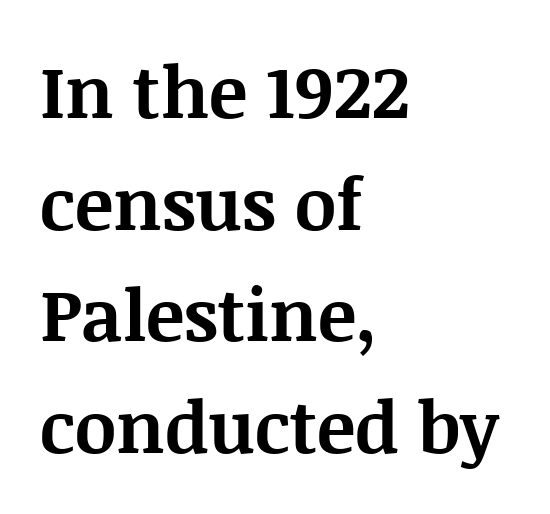
Q: Is the text bold? A: Yes.
Q: Is the text italic (slanted)? A: No, it is upright.
Q: Is the typeface a serif or a sans-serif typeface? A: Serif.
Q: Is the text underlined? A: No.
Q: How is the paragraph aligned? A: Left-aligned.
Q: Is the spacing between letters normal or unusually wide? A: Normal.
Q: Is the spacing between lines tight, normal or loose? A: Normal.
Q: Width (condensed, normal, or wide)? A: Normal.
Q: Stroke contrast? A: Medium.
Q: x-height? A: Large.
Q: Monospaced? A: No.
